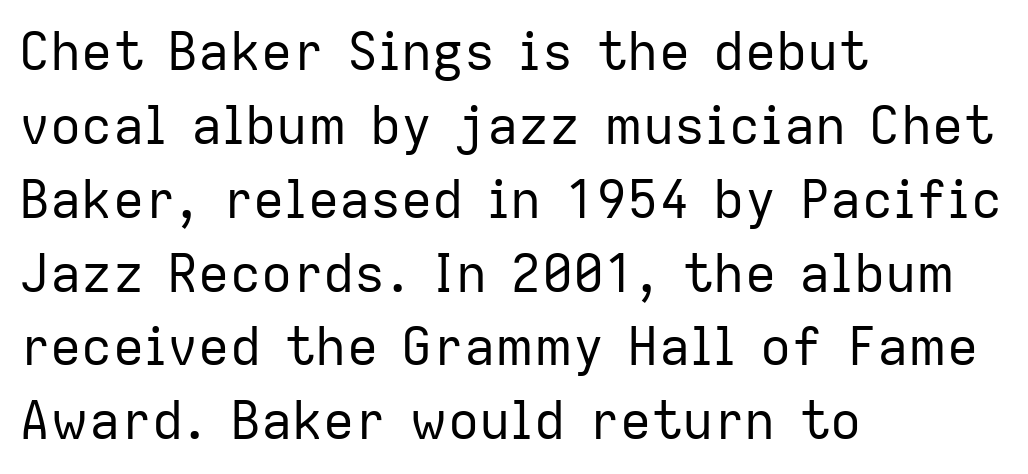
{"serif": "no", "italic": "no", "bold": "no", "weight": "regular", "width": "normal", "stroke_contrast": "low", "x_height": "medium", "monospaced": "no", "underline": "no", "align": "left", "line_spacing": "normal", "line_spacing_ratio": 1.42, "letter_spacing": "normal", "letter_spacing_em": 0.0, "glyph_px": 52}
